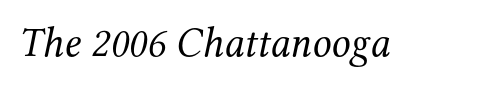
Q: Is the text bold? A: No.
Q: Is the text italic (slanted)? A: Yes, it leans right by about 12 degrees.
Q: Is the typeface a serif or a sans-serif typeface? A: Serif.
Q: Is the text underlined? A: No.
Q: Is the spacing between letters normal or unusually wide? A: Normal.
Q: Width (condensed, normal, or wide)? A: Normal.
Q: Stroke contrast? A: Medium.
Q: x-height? A: Medium.
Q: Monospaced? A: No.
